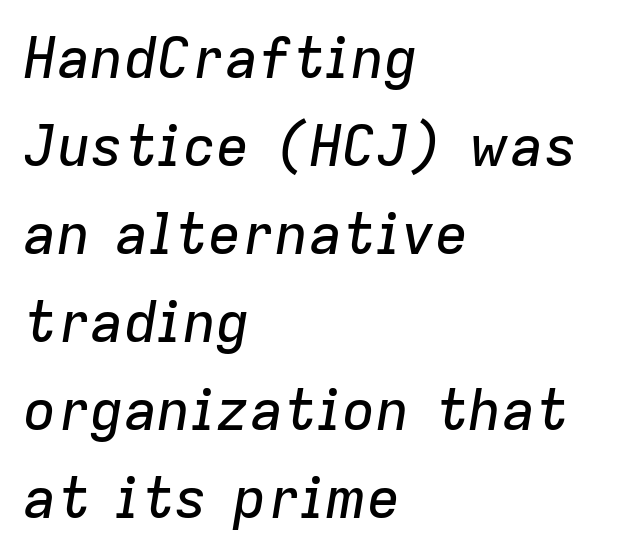
The letters sit at their default tracking, neither squeezed nor spread. Is this a fixed-width face? No — the glyphs have proportional, varying widths. Does the lettering tilt? It does — this is italic. Underline: absent. The lines in this sample share a left origin and differ only in where they stop.
